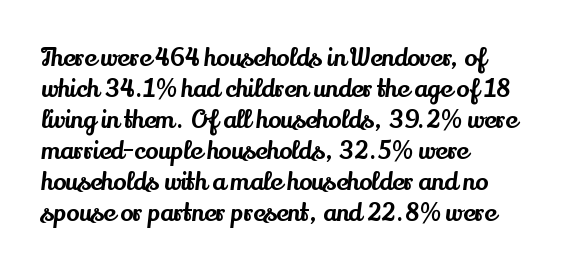
The image shows 24 px text type; set left-aligned, normal line spacing (1.29x), normal letter spacing, not underlined.
